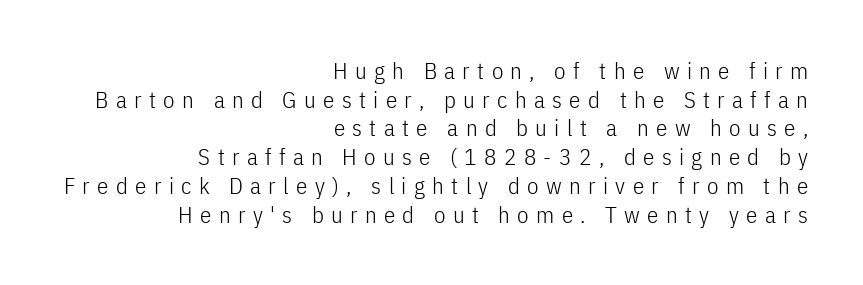
Compared with a typical body face, this is equally light or lighter still. The axis of the letterforms is exactly vertical. Notice how the passage keeps a crisp vertical edge on the right only. Plain, unruled lines of type.
